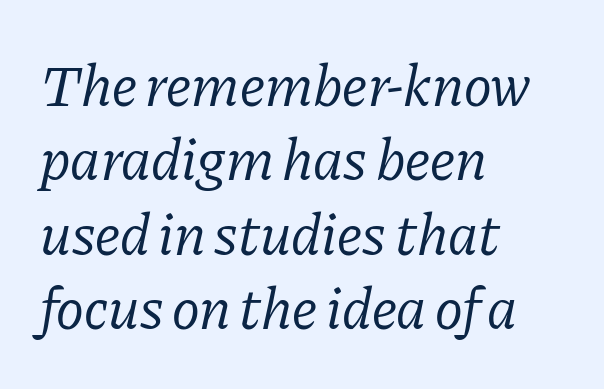
The image shows 59 px regular-weight serif type, italic (leaning right); set left-aligned, normal line spacing (1.26x), normal letter spacing, not underlined; low stroke contrast and a medium x-height.
